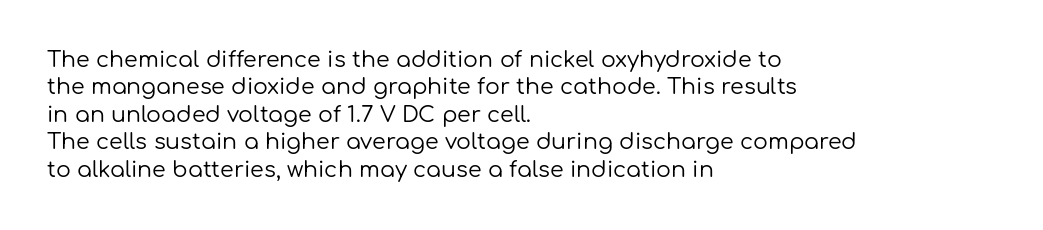
The image shows 22 px text type, upright; set left-aligned, normal line spacing (1.25x), normal letter spacing, not underlined.
